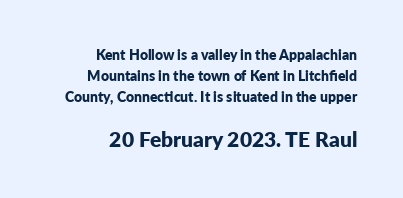
Q: Is the text bold? A: Yes.
Q: Is the text italic (slanted)? A: No, it is upright.
Q: Is the text underlined? A: No.
Q: How is the paragraph aligned? A: Right-aligned.
Q: Is the spacing between letters normal or unusually wide? A: Normal.
Q: Is the spacing between lines tight, normal or loose? A: Normal.
Q: Which block of text is set in a larger size, the first (top) or the second (bottom)? A: The second (bottom) one.
